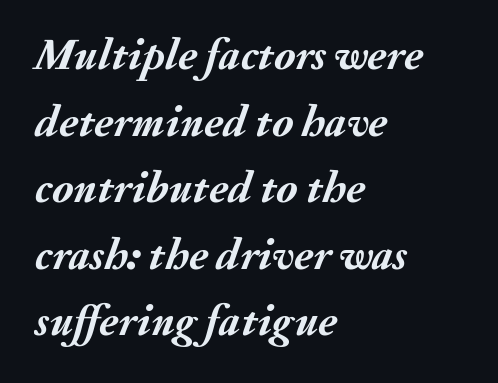
The image shows 45 px semibold type, italic (leaning right); set left-aligned, normal line spacing (1.48x), normal letter spacing, not underlined; medium stroke contrast and a small x-height.
